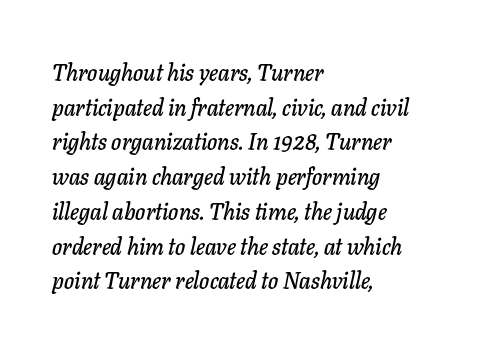
The block of text has a typical density, with ordinary space between rows. Italic: yes, the glyphs are oblique. The specimen omits any rule beneath the text block's lines. Compared with typical body copy, the letter spacing here is the same. Visually the block forms a straight wall on the left and a jagged coastline on the right.
